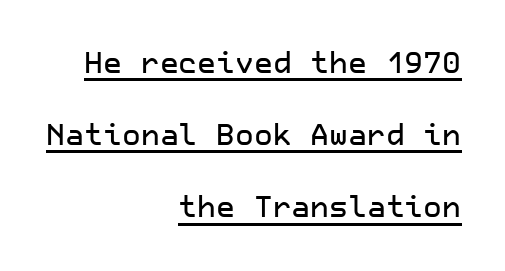
Q: Is the text italic (slanted)? A: No, it is upright.
Q: Is the typeface a serif or a sans-serif typeface? A: Sans-serif.
Q: Is the text underlined? A: Yes.
Q: How is the paragraph aligned? A: Right-aligned.
Q: Is the spacing between letters normal or unusually wide? A: Normal.
Q: Is the spacing between lines tight, normal or loose? A: Loose.
Q: Width (condensed, normal, or wide)? A: Normal.
Q: Stroke contrast? A: Low.
Q: x-height? A: Medium.
